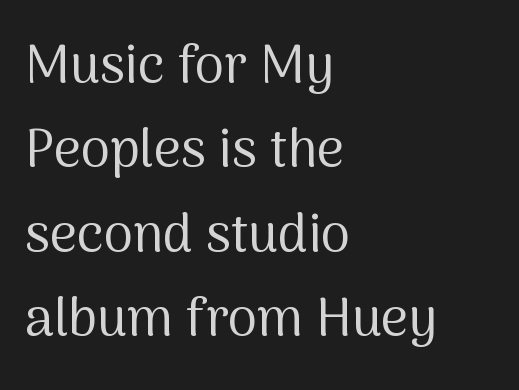
The image shows 53 px regular-weight sans-serif type, upright; set left-aligned, normal line spacing (1.59x), normal letter spacing, not underlined; medium stroke contrast and a medium x-height.
